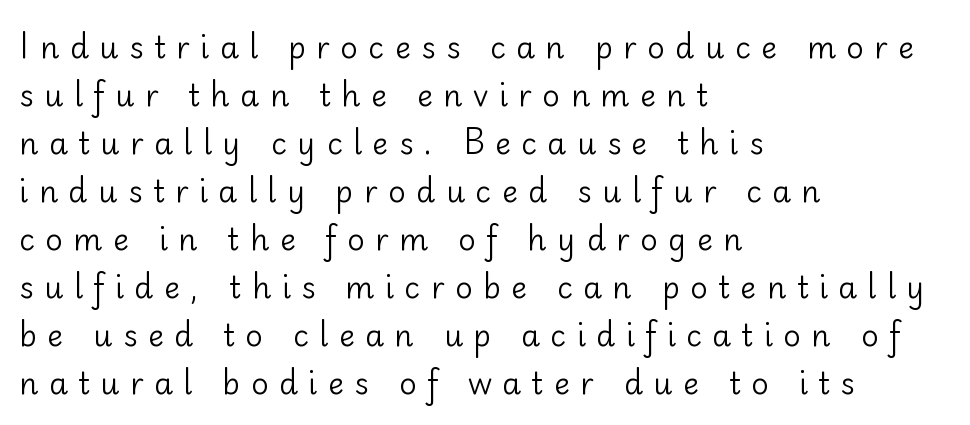
Q: Is the text bold? A: No.
Q: Is the text italic (slanted)? A: No, it is upright.
Q: Is the typeface a serif or a sans-serif typeface? A: Sans-serif.
Q: Is the text underlined? A: No.
Q: How is the paragraph aligned? A: Left-aligned.
Q: Is the spacing between letters normal or unusually wide? A: Unusually wide.
Q: Is the spacing between lines tight, normal or loose? A: Normal.
Q: Width (condensed, normal, or wide)? A: Normal.
Q: Stroke contrast? A: Low.
Q: x-height? A: Small.
Q: Monospaced? A: No.
